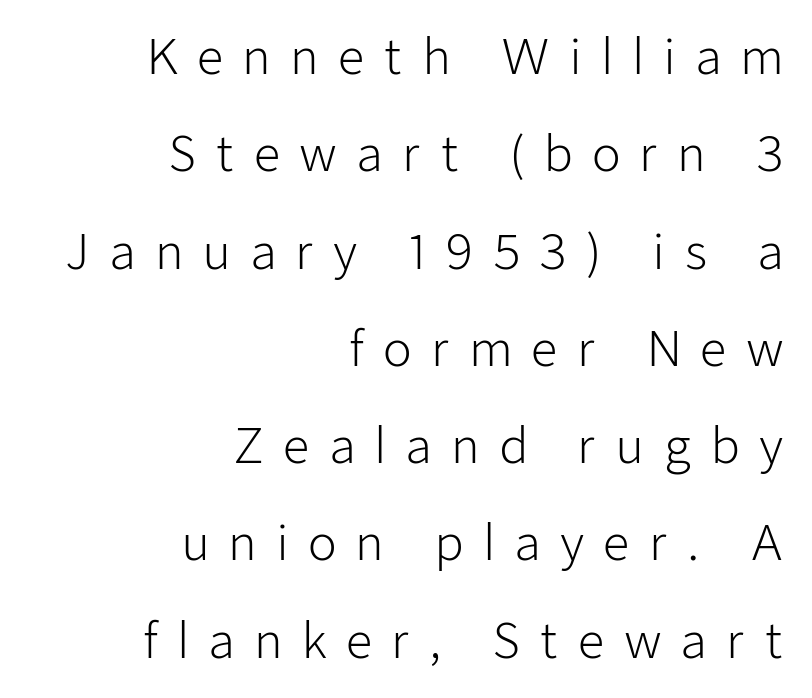
{"serif": "no", "italic": "no", "bold": "no", "weight": "light", "width": "normal", "stroke_contrast": "low", "x_height": "medium", "monospaced": "no", "underline": "no", "align": "right", "line_spacing": "loose", "line_spacing_ratio": 2.07, "letter_spacing": "wide", "letter_spacing_em": 0.4, "glyph_px": 47}
